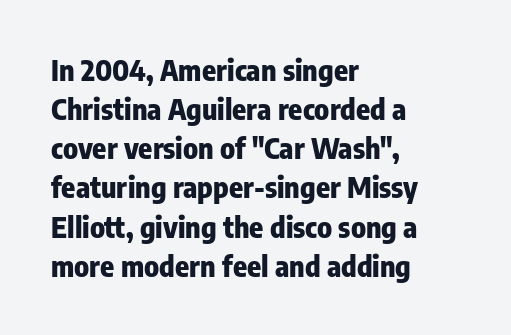
{"serif": "no", "italic": "no", "bold": "yes", "weight": "heavy", "width": "condensed", "stroke_contrast": "low", "x_height": "medium", "monospaced": "no", "underline": "no", "align": "left", "line_spacing": "normal", "line_spacing_ratio": 1.35, "letter_spacing": "normal", "letter_spacing_em": 0.0, "glyph_px": 29}
